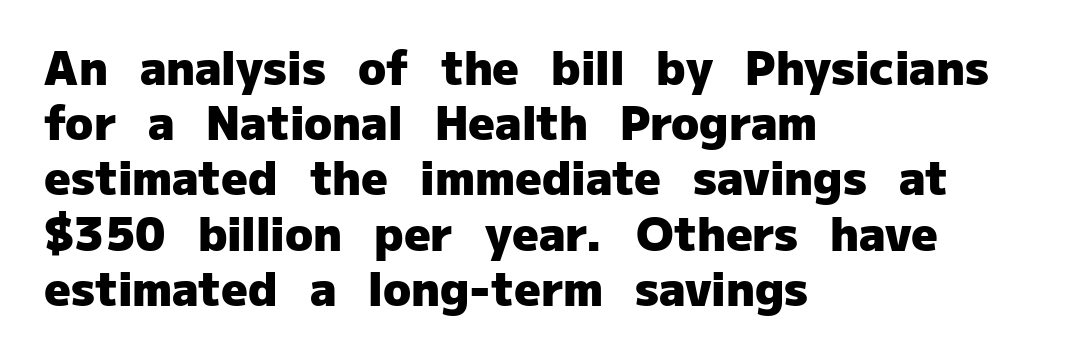
Layout note: lines flush left. This sample uses an upright cut, with every glyph sitting square on the baseline. Look at the bottom of the vertical strokes: they stop flat, with no serifs. The passage shown is not underscored anywhere. Each letter keeps its own natural width here, so spacing adapts to shape.
